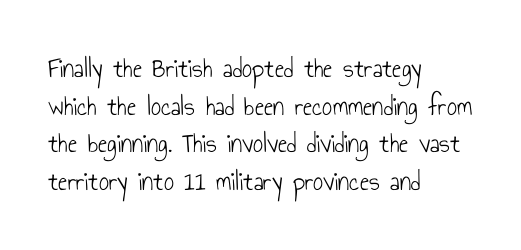
Each line starts at the same left margin while the right side varies. Italic: no, the glyphs are upright roman. The baseline area is clear. Look at the bottom of the vertical strokes: they stop flat, with no serifs. The strokes carry an ordinary text weight at most. Normally led — the rows are evenly, conventionally spaced.
